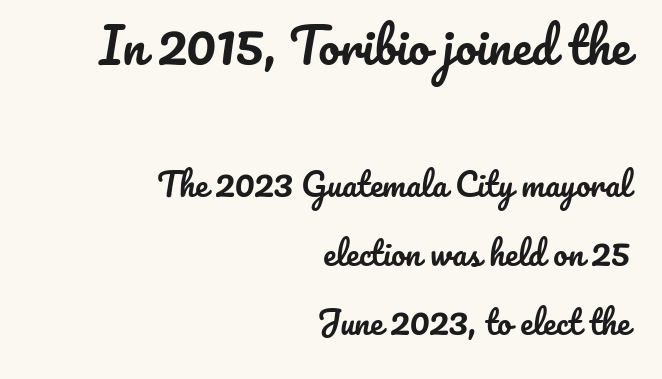
The image shows 48 px text type; set right-aligned, loose line spacing (2.17x), normal letter spacing, not underlined; the first (top) block is 1.5x larger; low stroke contrast and a small x-height.
